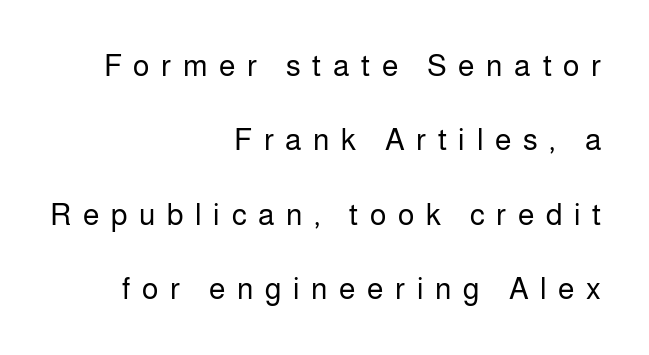
{"serif": "no", "italic": "no", "bold": "no", "weight": "regular", "width": "normal", "stroke_contrast": "low", "x_height": "medium", "monospaced": "no", "underline": "no", "align": "right", "line_spacing": "loose", "line_spacing_ratio": 2.48, "letter_spacing": "wide", "letter_spacing_em": 0.39, "glyph_px": 30}
